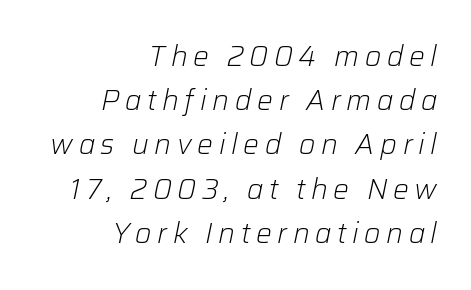
The image shows 28 px light type, italic (leaning right); set right-aligned, normal line spacing (1.58x), unusually wide letter spacing (+0.2 em), not underlined; low stroke contrast and a medium x-height.
